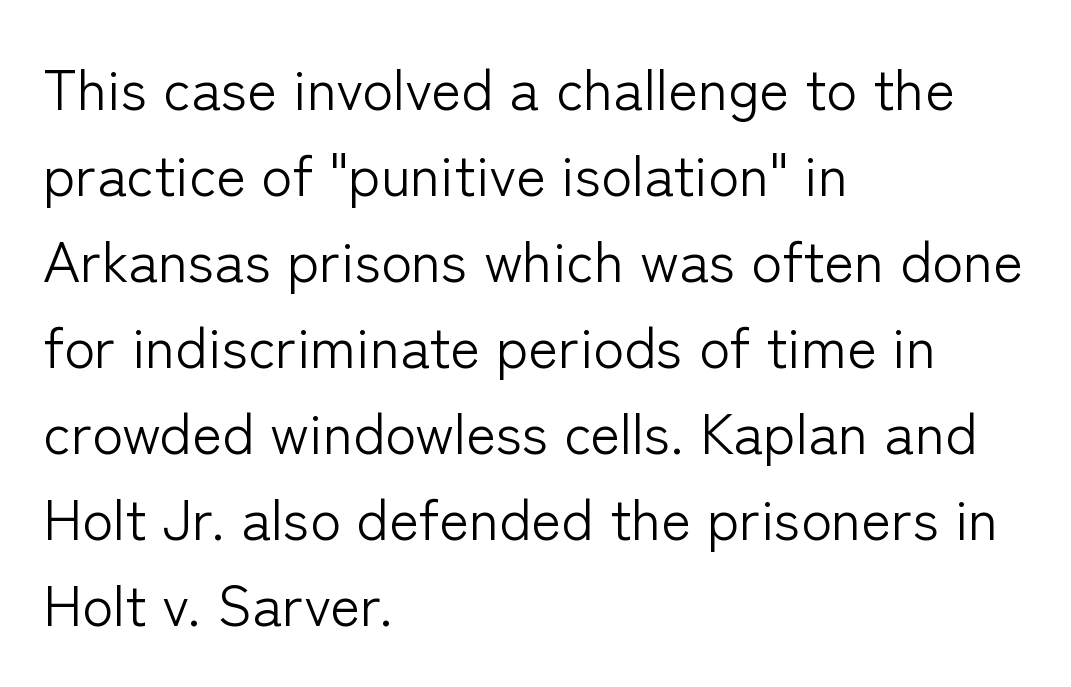
How would I describe the line gaps? Plain and ordinary. Counters stay open thanks to moderate or lighter strokes. Left-aligned paragraph, ragged on the right. You can tell it's not italic because the verticals are truly vertical. Proportional: the letters do not fall into vertical columns.
